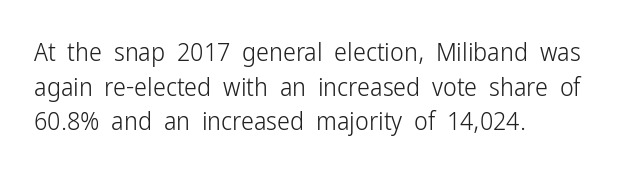
{"italic": "no", "bold": "no", "underline": "no", "align": "left", "line_spacing": "normal", "line_spacing_ratio": 1.33, "letter_spacing": "normal", "letter_spacing_em": 0.0, "glyph_px": 26}
